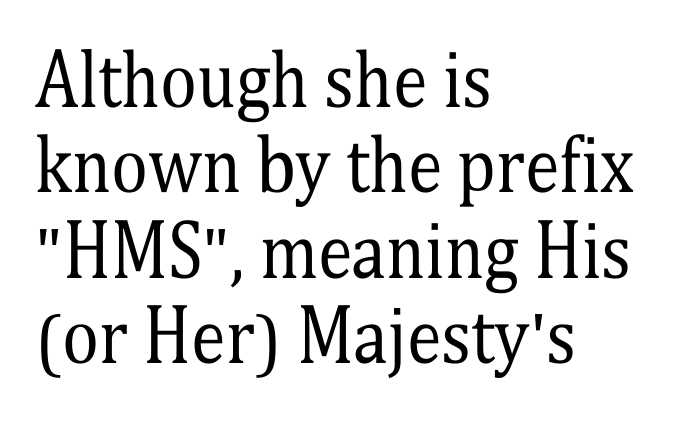
Heaviness? Minimal to ordinary, like unemphasized prose. Font category for this specimen: serif. Check under the words: just untouched page. A typesetter would call this proportional, since set widths differ per character. These lines were composed using upright roman letters.
